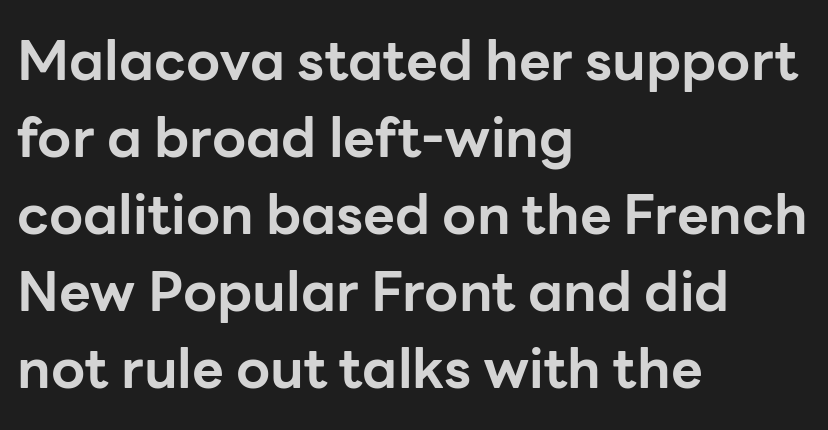
Q: Is the text bold? A: Yes.
Q: Is the text italic (slanted)? A: No, it is upright.
Q: Is the typeface a serif or a sans-serif typeface? A: Sans-serif.
Q: Is the text underlined? A: No.
Q: How is the paragraph aligned? A: Left-aligned.
Q: Is the spacing between letters normal or unusually wide? A: Normal.
Q: Is the spacing between lines tight, normal or loose? A: Normal.
Q: Width (condensed, normal, or wide)? A: Normal.
Q: Stroke contrast? A: Low.
Q: x-height? A: Medium.
Q: Monospaced? A: No.
